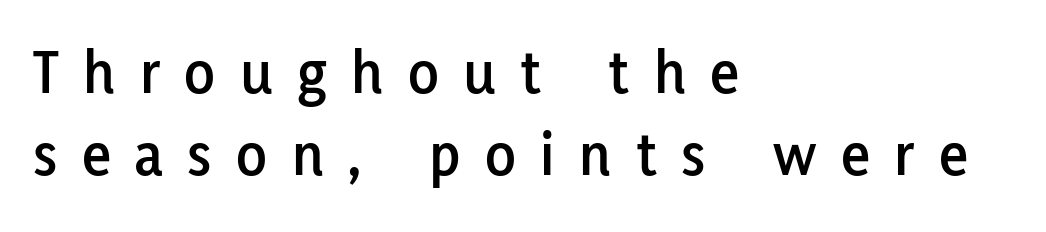
{"serif": "no", "italic": "no", "width": "normal", "stroke_contrast": "low", "x_height": "medium", "monospaced": "no", "underline": "no", "align": "left", "line_spacing": "normal", "line_spacing_ratio": 1.3, "letter_spacing": "wide", "letter_spacing_em": 0.39, "glyph_px": 63}
